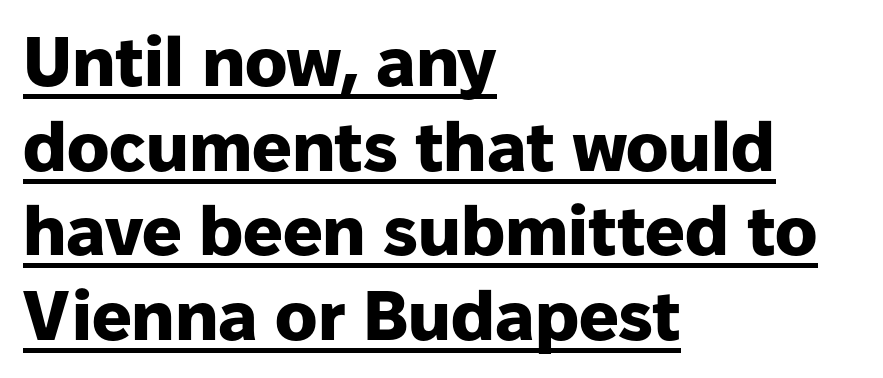
The image shows 70 px heavy sans-serif type, upright; set left-aligned, line spacing 1.21x, normal letter spacing, underlined; low stroke contrast and a medium x-height.
